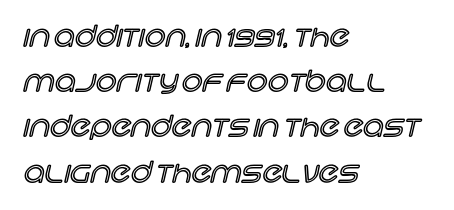
The gap between lines stays unmarked. Tracking here is standard; glyphs follow each other at the usual distance. Looks like regular typesetting: each glyph gets only the width it needs. One-word summary of the alignment: left.
